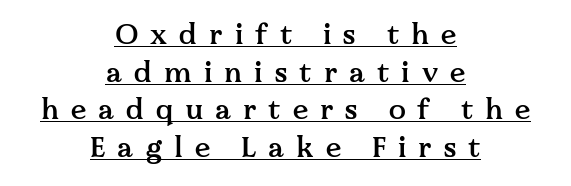
Q: Is the text bold? A: Semi-bold.
Q: Is the text italic (slanted)? A: No, it is upright.
Q: Is the typeface a serif or a sans-serif typeface? A: Serif.
Q: Is the text underlined? A: Yes.
Q: How is the paragraph aligned? A: Centered.
Q: Is the spacing between letters normal or unusually wide? A: Unusually wide.
Q: Is the spacing between lines tight, normal or loose? A: Normal.
Q: Width (condensed, normal, or wide)? A: Normal.
Q: Stroke contrast? A: Medium.
Q: x-height? A: Medium.
Q: Monospaced? A: No.
